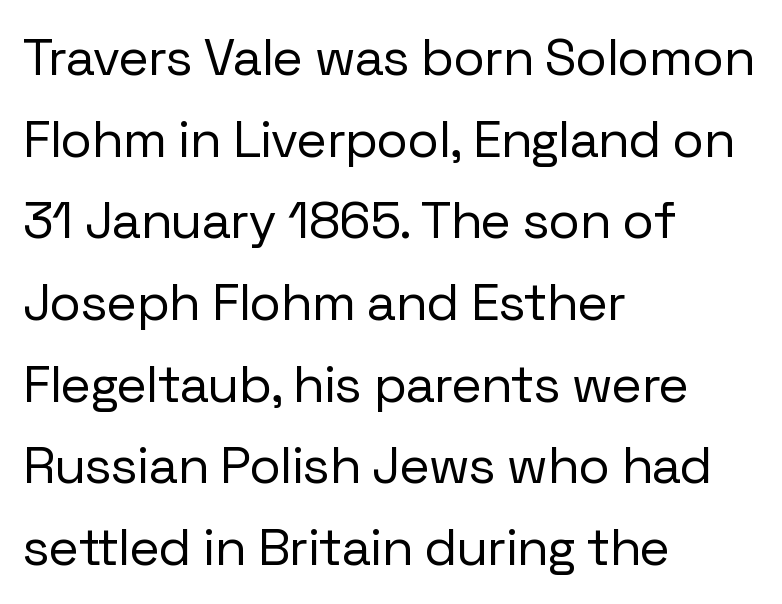
{"serif": "no", "italic": "no", "bold": "no", "weight": "regular", "width": "normal", "stroke_contrast": "low", "x_height": "medium", "monospaced": "no", "underline": "no", "align": "left", "line_spacing": "normal", "line_spacing_ratio": 1.57, "letter_spacing": "normal", "letter_spacing_em": 0.0, "glyph_px": 52}
